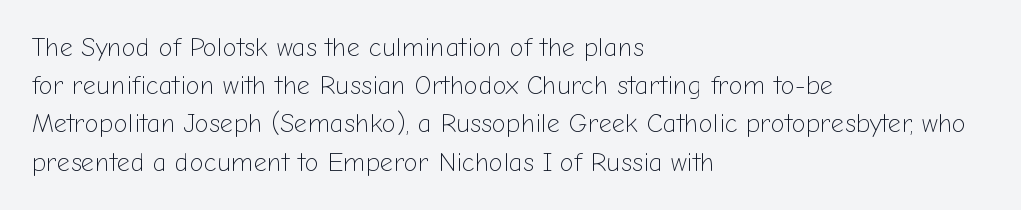
The image shows 26 px text type, upright; set left-aligned, normal line spacing (1.47x), normal letter spacing, not underlined.
